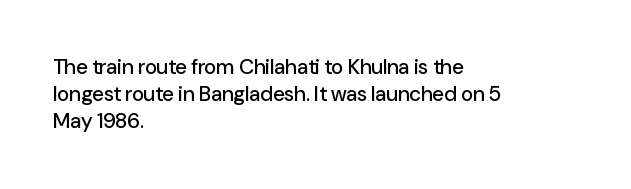
The image shows 21 px text type, upright; set left-aligned, normal line spacing (1.29x), normal letter spacing, not underlined.
